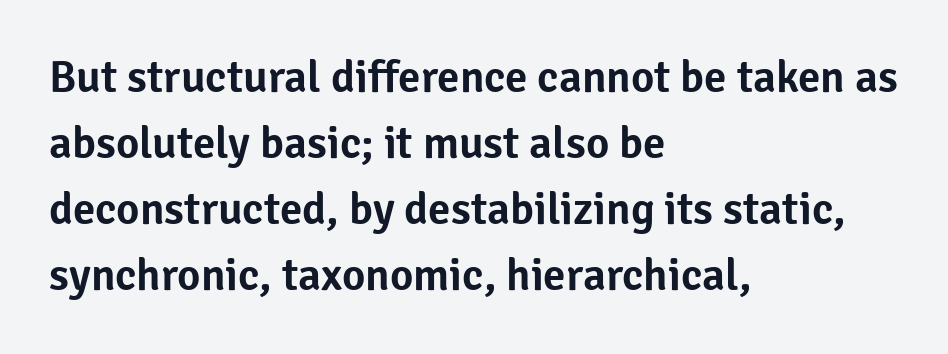
Q: Is the text italic (slanted)? A: No, it is upright.
Q: Is the typeface a serif or a sans-serif typeface? A: Sans-serif.
Q: Is the text underlined? A: No.
Q: How is the paragraph aligned? A: Left-aligned.
Q: Is the spacing between letters normal or unusually wide? A: Normal.
Q: Is the spacing between lines tight, normal or loose? A: Normal.
Q: Width (condensed, normal, or wide)? A: Normal.
Q: Stroke contrast? A: Low.
Q: x-height? A: Medium.
Q: Monospaced? A: No.
